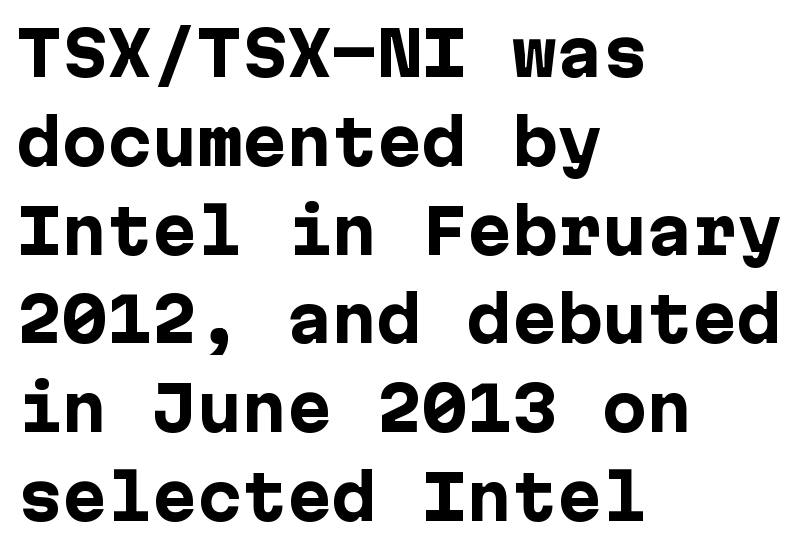
The image shows 60 px heavy sans-serif type, upright; set left-aligned, normal line spacing (1.48x), normal letter spacing, not underlined; low stroke contrast and a medium x-height.
